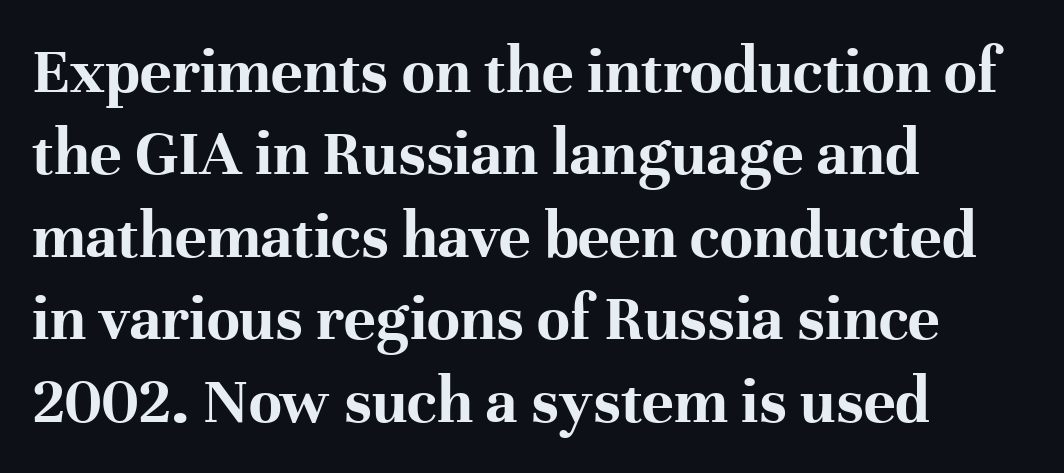
{"serif": "yes", "italic": "no", "bold": "yes", "weight": "bold", "width": "normal", "stroke_contrast": "high", "x_height": "medium", "monospaced": "no", "underline": "no", "align": "left", "line_spacing_ratio": 1.23, "letter_spacing": "normal", "letter_spacing_em": 0.0, "glyph_px": 67}
